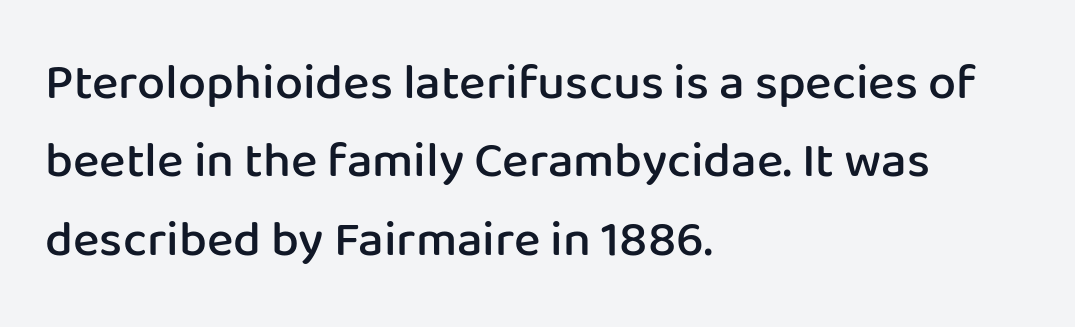
The image shows 50 px semibold sans-serif type, upright; set left-aligned, normal line spacing (1.57x), normal letter spacing, not underlined; low stroke contrast and a medium x-height.
